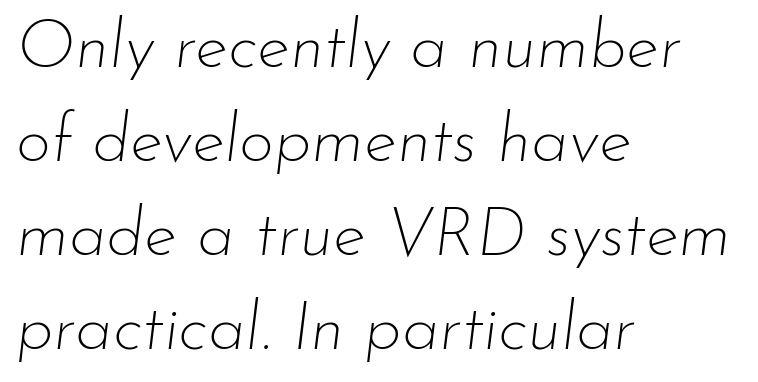
Each row of text sits above clean, open space. Caption: face not bold, strokes unweighted. One-word summary of the alignment: left. Quick note: italic. A typesetter would call this proportional, since set widths differ per character. The letterforms sit shoulder to shoulder at normal distance.
